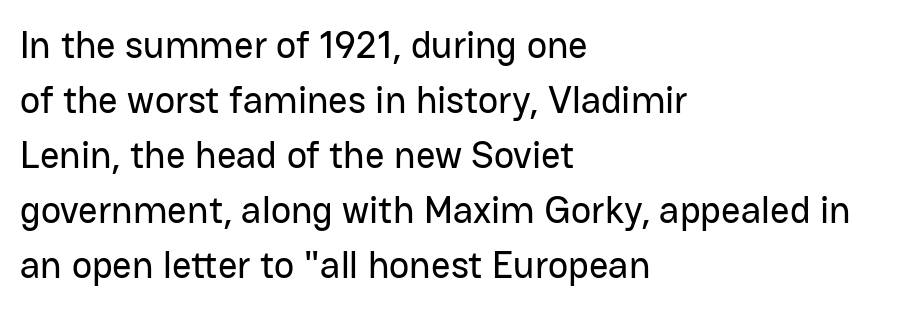
The image shows 38 px sans-serif type, upright; set left-aligned, normal line spacing (1.45x), normal letter spacing, not underlined; low stroke contrast and a medium x-height.
